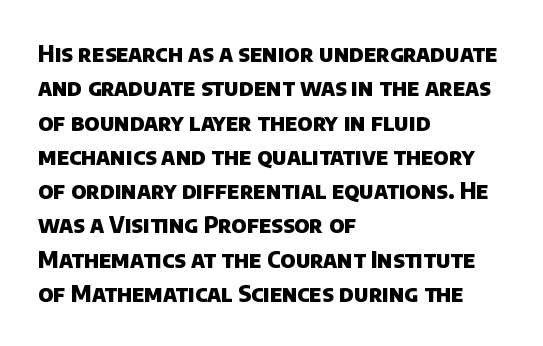
{"bold": "yes", "underline": "no", "align": "left", "line_spacing": "normal", "line_spacing_ratio": 1.49, "letter_spacing": "normal", "letter_spacing_em": 0.0, "glyph_px": 23}
